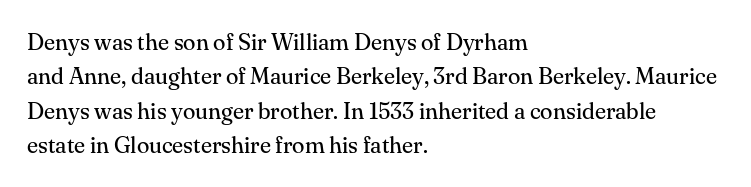
Q: Is the text bold? A: No.
Q: Is the text italic (slanted)? A: No, it is upright.
Q: Is the text underlined? A: No.
Q: How is the paragraph aligned? A: Left-aligned.
Q: Is the spacing between letters normal or unusually wide? A: Normal.
Q: Is the spacing between lines tight, normal or loose? A: Normal.
